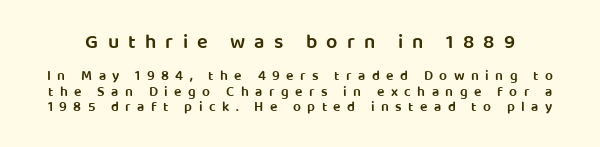
Typesetter's note: demi weight, one step under bold. Anything drawn beneath the words? Only blank space. The upper block of text is set noticeably larger than the block beneath it. Vertical strokes here are truly vertical. Leading: reduced.
